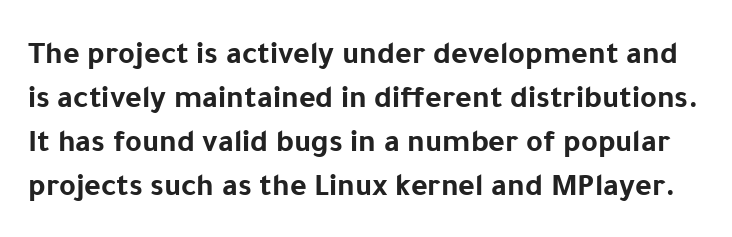
The image shows 32 px bold sans-serif type, upright; set normal line spacing (1.37x), normal letter spacing, not underlined; low stroke contrast and a medium x-height.
